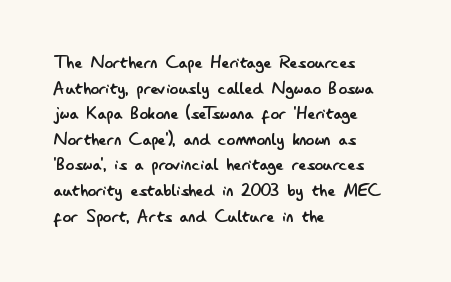
{"italic": "no", "bold": "no", "underline": "no", "align": "left", "line_spacing_ratio": 1.22, "letter_spacing": "normal", "letter_spacing_em": 0.0, "glyph_px": 21}
